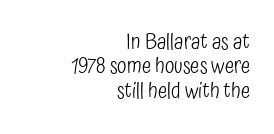
Nope, not italic — everything's standing straight. The block of text is dense from top to bottom, with scant space between rows. The glyphs are unaccompanied by any horizontal stroke below them. Summary of weight: not heavy and not bold.
